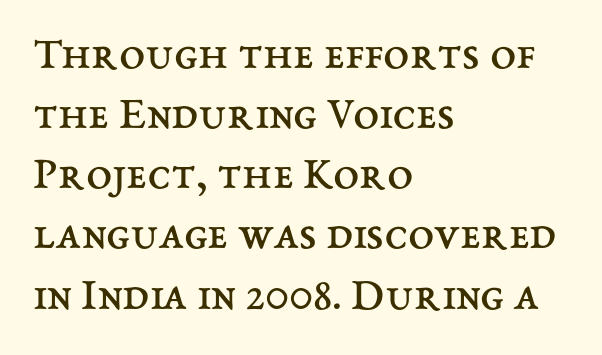
Q: Is the text bold? A: No.
Q: Is the text italic (slanted)? A: No, it is upright.
Q: Is the text underlined? A: No.
Q: How is the paragraph aligned? A: Left-aligned.
Q: Is the spacing between letters normal or unusually wide? A: Normal.
Q: Is the spacing between lines tight, normal or loose? A: Normal.
Q: Width (condensed, normal, or wide)? A: Normal.
Q: Stroke contrast? A: Medium.
Q: x-height? A: Medium.
Q: Monospaced? A: No.
